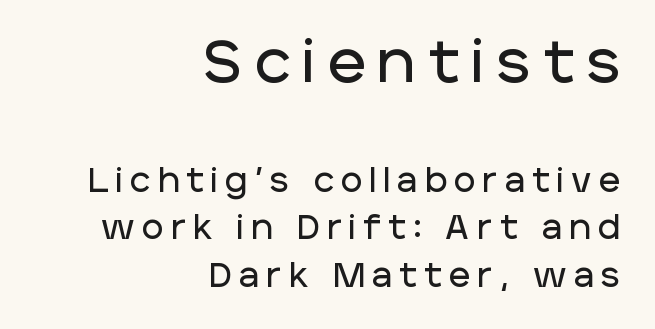
The image shows 58 px sans-serif type, upright; set right-aligned, normal line spacing (1.44x), unusually wide letter spacing (+0.22 em), not underlined; the first (top) block is 1.76x larger; low stroke contrast and a large x-height.
